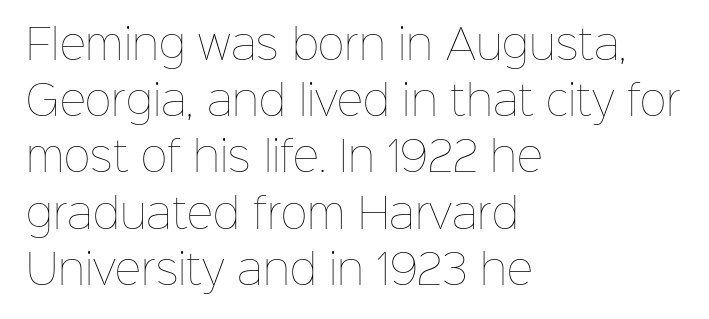
Q: Is the text bold? A: No.
Q: Is the text italic (slanted)? A: No, it is upright.
Q: Is the text underlined? A: No.
Q: How is the paragraph aligned? A: Left-aligned.
Q: Is the spacing between letters normal or unusually wide? A: Normal.
Q: Is the spacing between lines tight, normal or loose? A: Normal.
Q: Width (condensed, normal, or wide)? A: Normal.
Q: Stroke contrast? A: Low.
Q: x-height? A: Medium.
Q: Monospaced? A: No.
